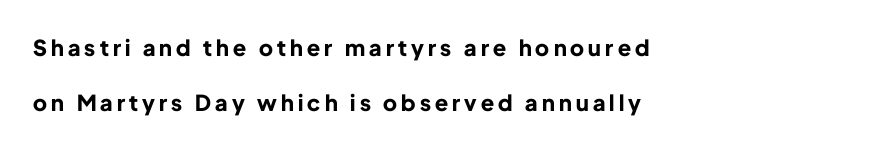
The image shows 22 px bold type, upright; set left-aligned, loose line spacing (2.49x), not underlined.
